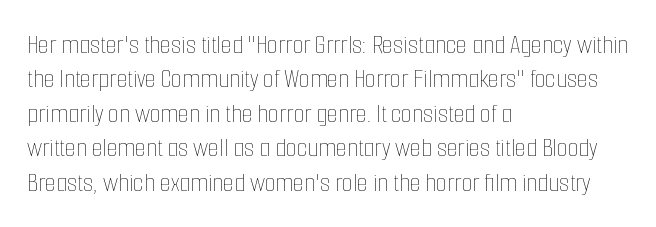
{"italic": "no", "bold": "no", "weight": "thin", "width": "condensed", "stroke_contrast": "low", "x_height": "medium", "monospaced": "no", "underline": "no", "align": "left", "line_spacing_ratio": 1.23, "letter_spacing": "normal", "letter_spacing_em": 0.0, "glyph_px": 28}
